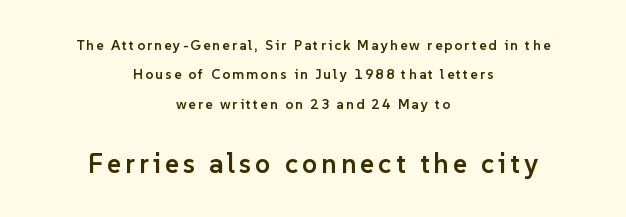
This is roman type, the default non-slanted kind. The lines are quadded center. Every letter is mildly thick-stroked: semibold rather than bold. The lower block of text is set noticeably larger than the block above it. What's the leading like? Stretched, with rows far apart. Type without underlining.
